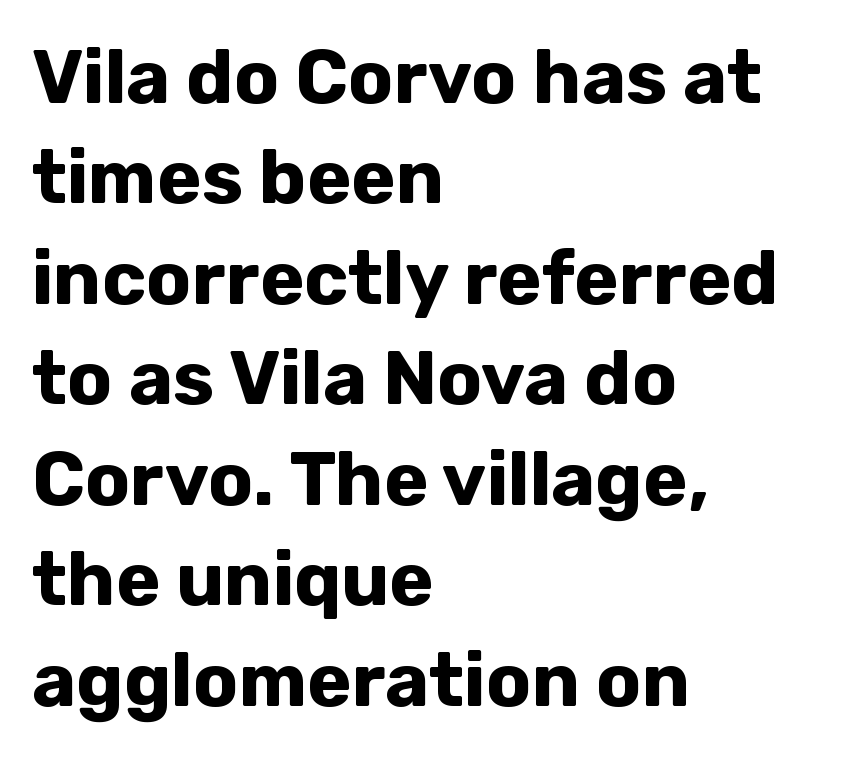
Bare-footed words on every line. Proportional: the letters do not fall into vertical columns. Classification — sans serif. Short and long lines alike share a common starting point at left.
